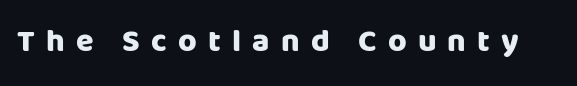
The space directly below the letters is spotless. Someone cranked the tracking dial way up on this one. The specimen reads as upright at a glance. Typographic density is high because the face is bold.
